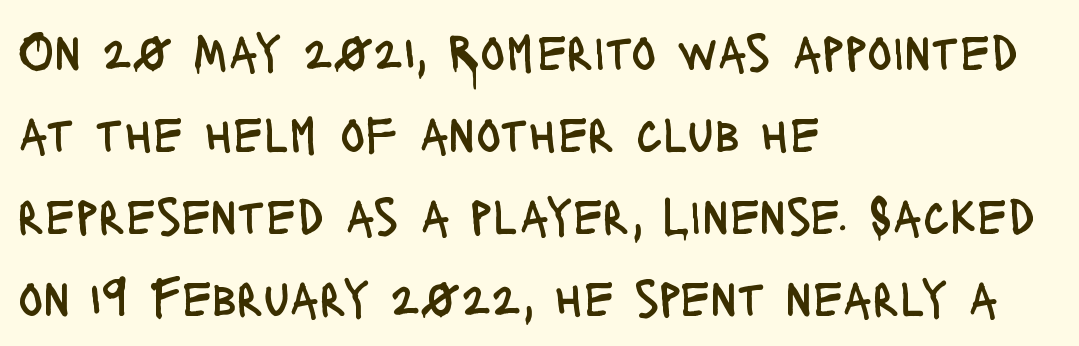
Q: Is the text bold? A: No.
Q: Is the text italic (slanted)? A: No, it is upright.
Q: Is the typeface a serif or a sans-serif typeface? A: Sans-serif.
Q: Is the text underlined? A: No.
Q: How is the paragraph aligned? A: Left-aligned.
Q: Is the spacing between letters normal or unusually wide? A: Normal.
Q: Is the spacing between lines tight, normal or loose? A: Normal.
Q: Width (condensed, normal, or wide)? A: Condensed.
Q: Stroke contrast? A: Low.
Q: x-height? A: Large.
Q: Monospaced? A: No.
